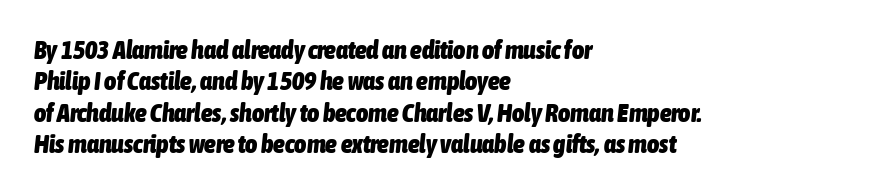
The image shows 26 px bold type, italic (leaning right); set left-aligned, line spacing 1.21x, normal letter spacing, not underlined.
